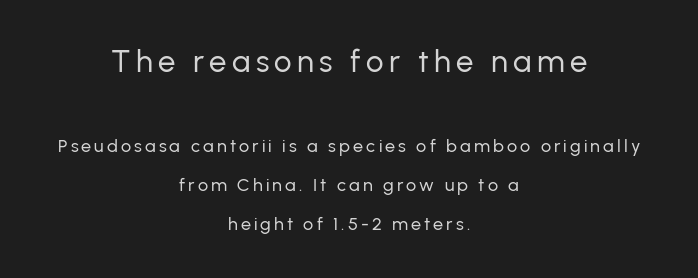
Notice the wide empty band between every row — that's loose leading. Reading top to bottom, the characters get smaller at the block break. The baseline area is clear. Proportional: the letters do not fall into vertical columns. Posture: upright roman.
